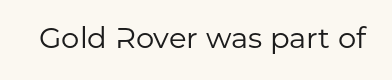
Q: Is the text bold? A: No.
Q: Is the text italic (slanted)? A: No, it is upright.
Q: Is the typeface a serif or a sans-serif typeface? A: Sans-serif.
Q: Is the text underlined? A: No.
Q: Is the spacing between letters normal or unusually wide? A: Normal.
Q: Width (condensed, normal, or wide)? A: Normal.
Q: Stroke contrast? A: Low.
Q: x-height? A: Medium.
Q: Monospaced? A: No.
